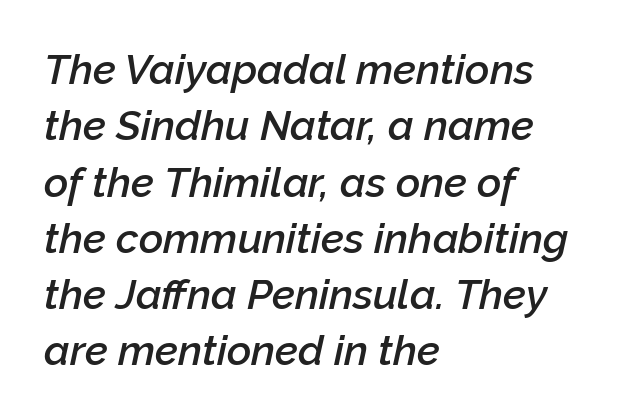
The image shows 42 px semibold type, italic (leaning right); set left-aligned, normal line spacing (1.34x), normal letter spacing, not underlined; low stroke contrast and a medium x-height.
